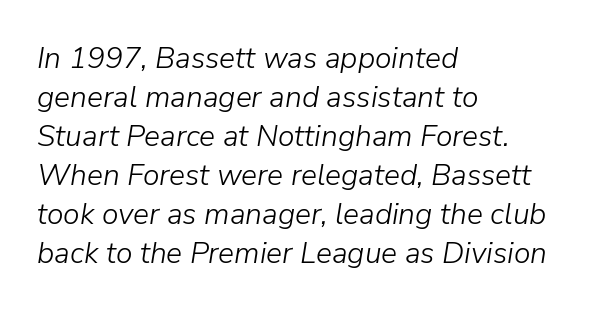
Q: Is the text bold? A: No.
Q: Is the text italic (slanted)? A: Yes, it leans right by about 9 degrees.
Q: Is the text underlined? A: No.
Q: How is the paragraph aligned? A: Left-aligned.
Q: Is the spacing between letters normal or unusually wide? A: Normal.
Q: Is the spacing between lines tight, normal or loose? A: Normal.
Q: Width (condensed, normal, or wide)? A: Normal.
Q: Stroke contrast? A: Low.
Q: x-height? A: Medium.
Q: Monospaced? A: No.
